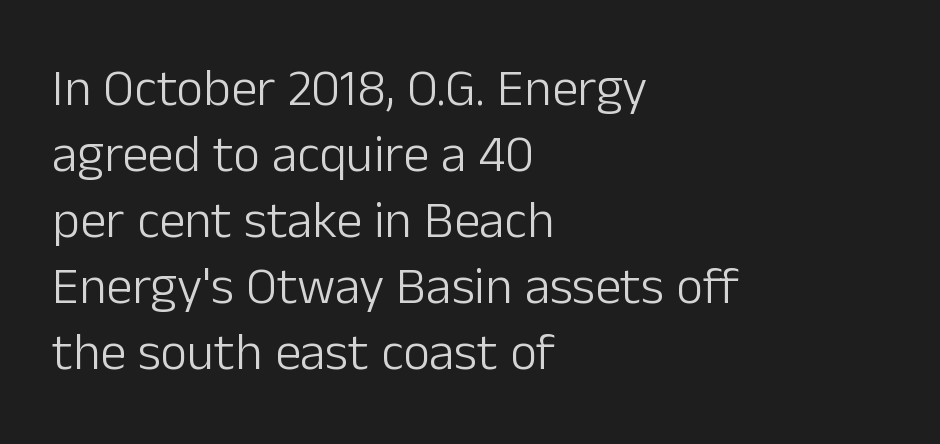
{"serif": "no", "italic": "no", "bold": "no", "weight": "light", "width": "normal", "stroke_contrast": "low", "x_height": "medium", "monospaced": "no", "underline": "no", "align": "left", "line_spacing": "normal", "line_spacing_ratio": 1.27, "letter_spacing": "normal", "letter_spacing_em": 0.0, "glyph_px": 52}
